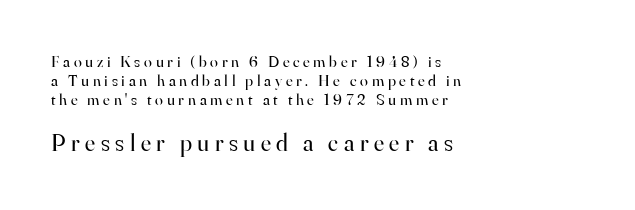
{"italic": "no", "bold": "no", "underline": "no", "align": "left", "line_spacing_ratio": 1.19, "letter_spacing": "wide", "letter_spacing_em": 0.23, "larger_block": "second", "size_ratio": 1.5, "glyph_px": 24}
